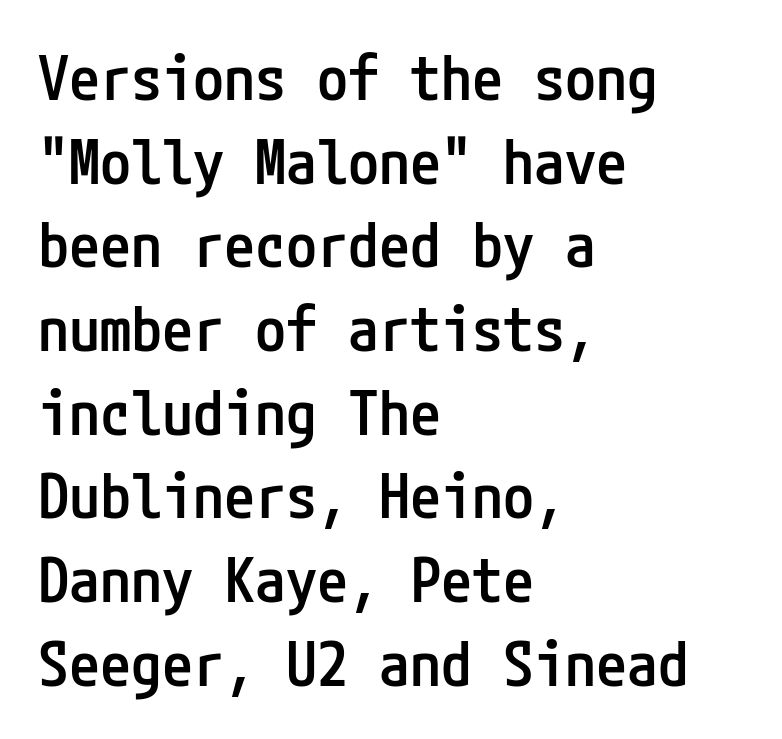
This is roman type, the default non-slanted kind. No word sits above an underline. Left-aligned paragraph, ragged on the right. Each glyph is drawn with semibold strokes, heavier than normal yet not fully bold. The line-height multiplier appears to be the usual default.
